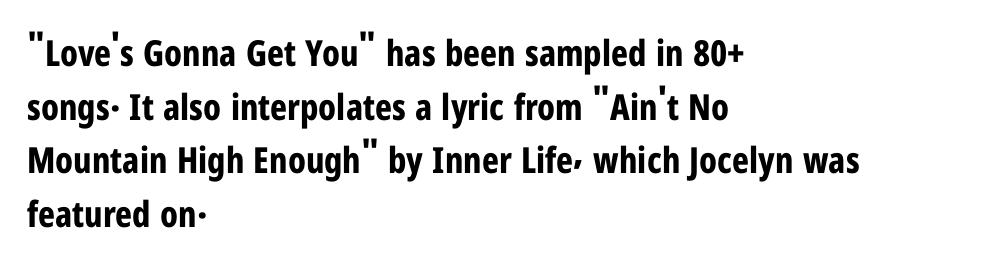
The image shows 36 px bold, condensed sans-serif type, upright; set left-aligned, normal line spacing (1.49x), normal letter spacing, not underlined; low stroke contrast and a medium x-height.
